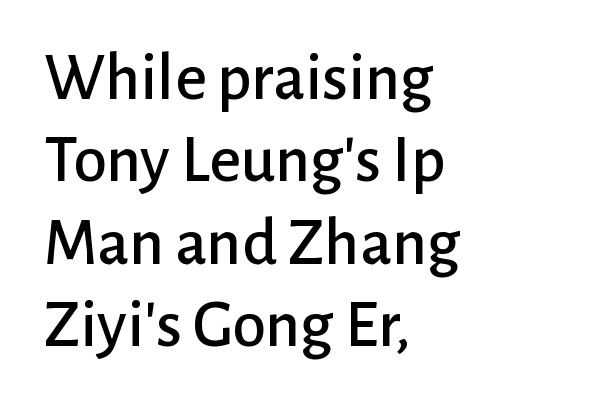
The image shows 68 px sans-serif type, upright; set left-aligned, line spacing 1.21x, normal letter spacing, not underlined; low stroke contrast and a medium x-height.
